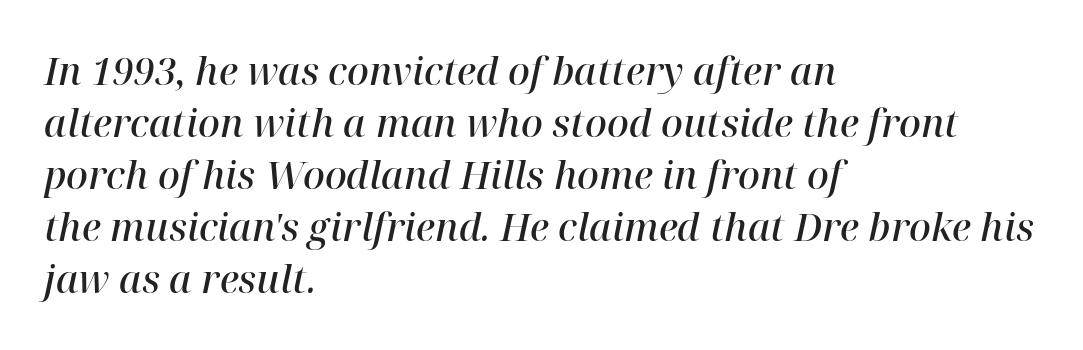
Normally led — the rows are evenly, conventionally spaced. These lines are set flush left with a ragged right edge. The strip under each line holds only bare page. Nothing unusual about the tracking: characters are spaced as the font intends.
